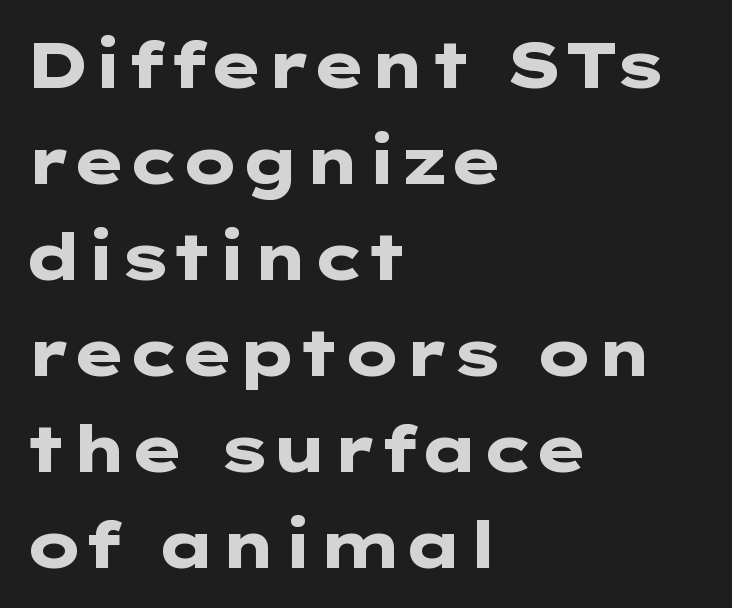
Q: Is the text bold? A: Yes.
Q: Is the text italic (slanted)? A: No, it is upright.
Q: Is the typeface a serif or a sans-serif typeface? A: Sans-serif.
Q: Is the text underlined? A: No.
Q: How is the paragraph aligned? A: Left-aligned.
Q: Is the spacing between letters normal or unusually wide? A: Normal.
Q: Is the spacing between lines tight, normal or loose? A: Normal.
Q: Width (condensed, normal, or wide)? A: Wide.
Q: Stroke contrast? A: Low.
Q: x-height? A: Medium.
